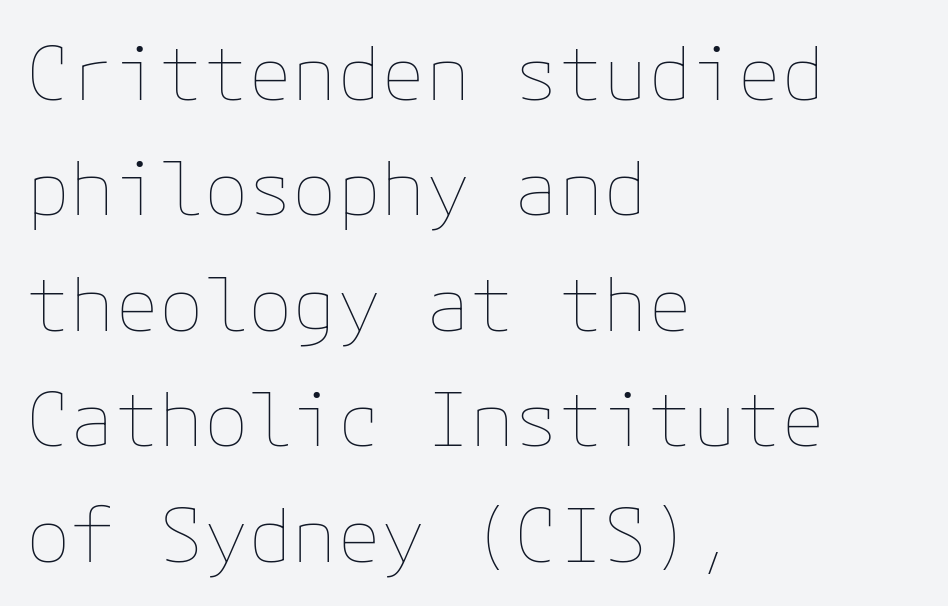
{"italic": "no", "bold": "no", "weight": "thin", "width": "normal", "stroke_contrast": "low", "x_height": "medium", "underline": "no", "align": "left", "line_spacing": "normal", "line_spacing_ratio": 1.56, "letter_spacing": "normal", "letter_spacing_em": 0.0, "glyph_px": 74}
